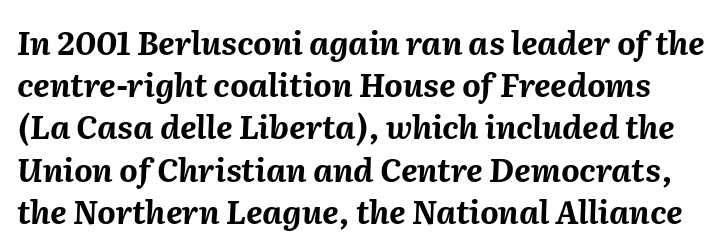
Nobody drew a line under any word here. Students, this is bold: see how much ink each stroke carries. Yep, that's italic — everything's leaning. Line spacing here is normal. The face used here is rendered with its standard letterfit.
